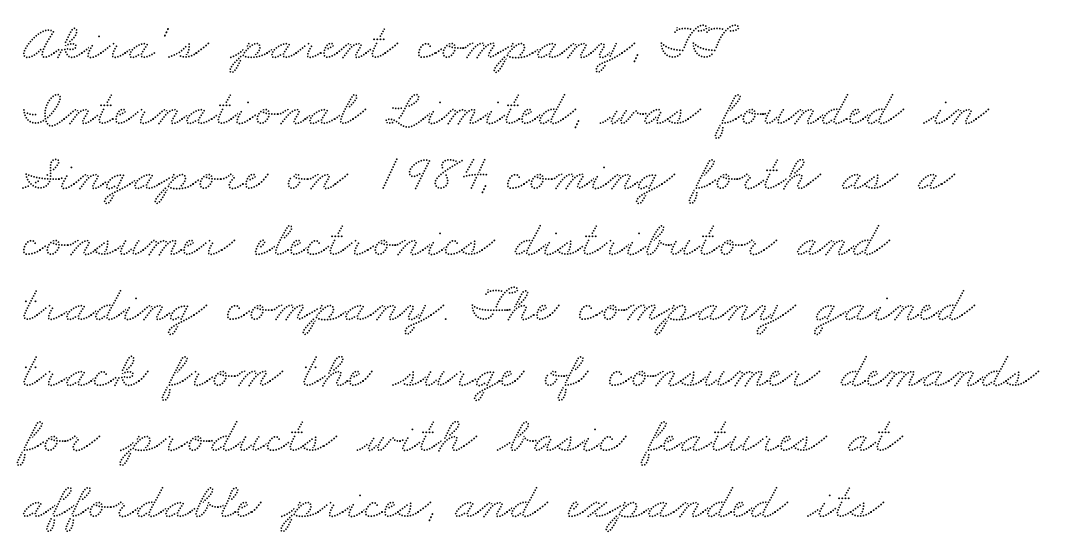
Q: Is the typeface a serif or a sans-serif typeface? A: Serif.
Q: Is the text underlined? A: No.
Q: How is the paragraph aligned? A: Left-aligned.
Q: Is the spacing between letters normal or unusually wide? A: Normal.
Q: Is the spacing between lines tight, normal or loose? A: Normal.
Q: Width (condensed, normal, or wide)? A: Wide.
Q: Stroke contrast? A: Medium.
Q: x-height? A: Small.
Q: Monospaced? A: No.
